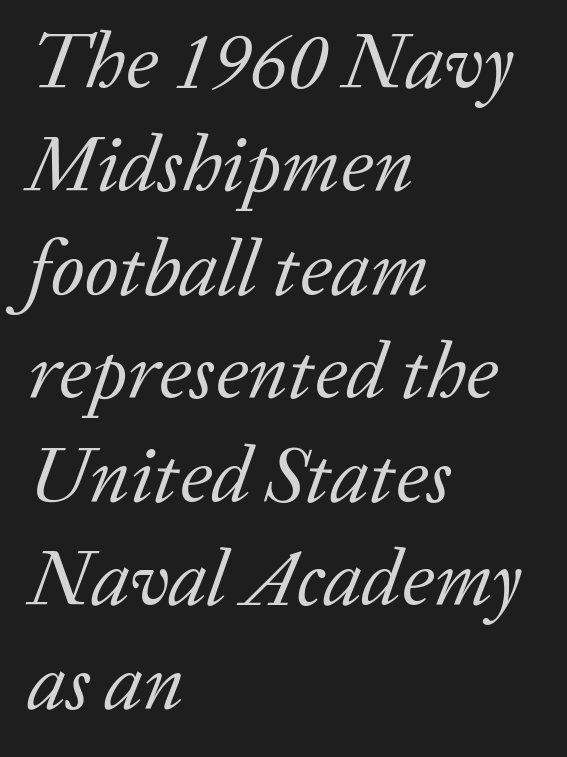
The image shows 79 px regular-weight serif type, italic (leaning right); set left-aligned, normal line spacing (1.31x), normal letter spacing, not underlined; low stroke contrast and a medium x-height.
